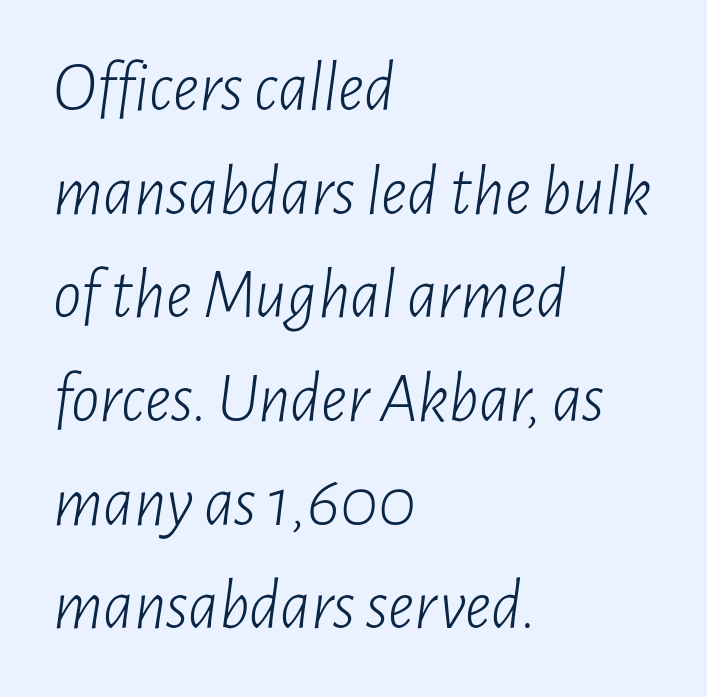
Leftover space on each line is placed entirely after the last word. The axis of the letterforms is tilted away from vertical. Students, note that the glyphs here touch the page at normal intervals. Vertical stems look standard width or narrower in stroke. These lines are rendered in a variable-pitch font. The block of text has a typical density, with ordinary space between rows.
